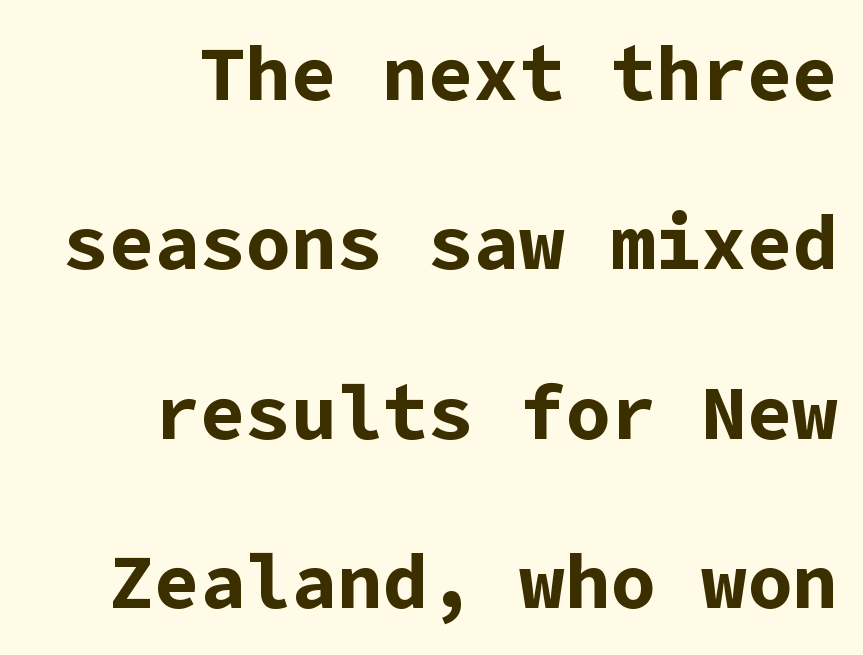
{"serif": "no", "italic": "no", "bold": "yes", "weight": "bold", "width": "normal", "stroke_contrast": "low", "x_height": "medium", "underline": "no", "align": "right", "line_spacing": "loose", "line_spacing_ratio": 2.23, "letter_spacing": "normal", "letter_spacing_em": 0.0, "glyph_px": 76}
